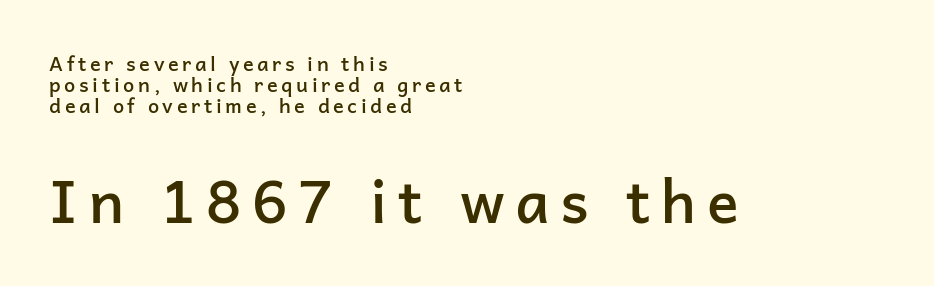
{"serif": "no", "italic": "no", "bold": "semi", "weight": "semibold", "width": "normal", "stroke_contrast": "low", "x_height": "medium", "monospaced": "no", "underline": "no", "align": "left", "line_spacing": "tight", "line_spacing_ratio": 1.04, "larger_block": "second", "size_ratio": 2.95, "glyph_px": 59}
